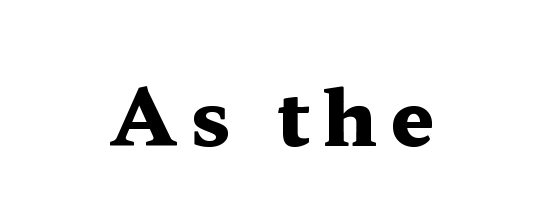
The image shows 78 px heavy, wide serif type, upright; set centered, not underlined; medium stroke contrast and a medium x-height.
